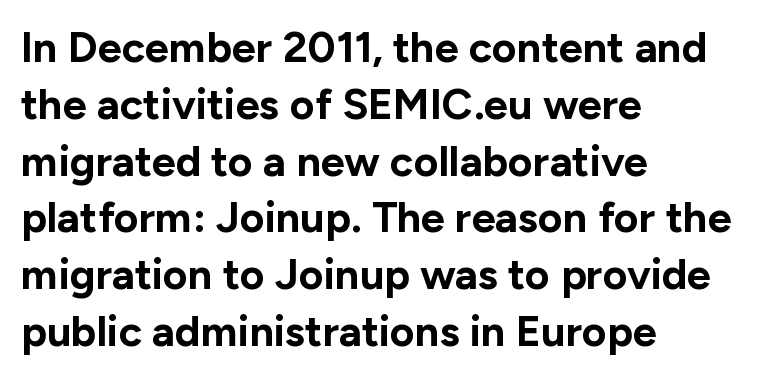
Q: Is the text bold? A: Yes.
Q: Is the text italic (slanted)? A: No, it is upright.
Q: Is the typeface a serif or a sans-serif typeface? A: Sans-serif.
Q: Is the text underlined? A: No.
Q: How is the paragraph aligned? A: Left-aligned.
Q: Is the spacing between letters normal or unusually wide? A: Normal.
Q: Is the spacing between lines tight, normal or loose? A: Normal.
Q: Width (condensed, normal, or wide)? A: Normal.
Q: Stroke contrast? A: Low.
Q: x-height? A: Medium.
Q: Monospaced? A: No.
